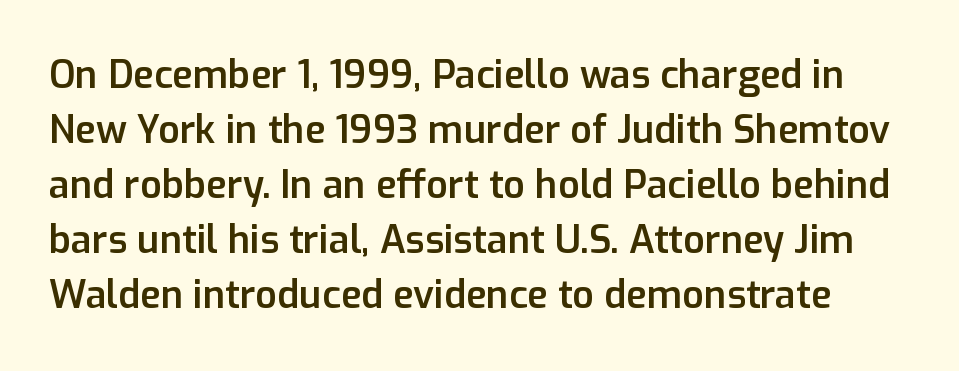
The image shows 38 px semibold sans-serif type, upright; set normal line spacing (1.45x), normal letter spacing, not underlined; low stroke contrast and a medium x-height.
